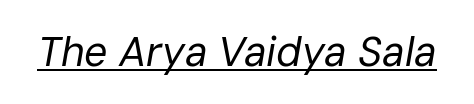
Does the lettering tilt? It does — this is italic. Compared with undecorated copy, this sample adds a rule below the words. Character widths vary here, with narrow letters taking less room than wide ones. No extra ink here — the face is not bold. Standard letterfit; no display-style spreading of the glyphs.
